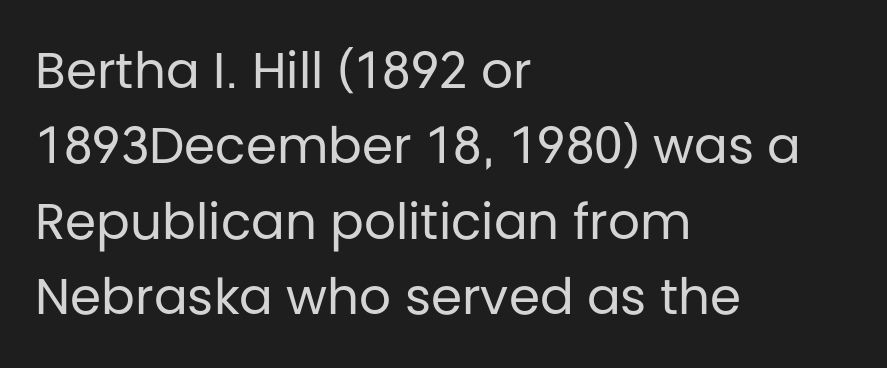
Q: Is the text bold? A: No.
Q: Is the text italic (slanted)? A: No, it is upright.
Q: Is the typeface a serif or a sans-serif typeface? A: Sans-serif.
Q: Is the text underlined? A: No.
Q: How is the paragraph aligned? A: Left-aligned.
Q: Is the spacing between letters normal or unusually wide? A: Normal.
Q: Is the spacing between lines tight, normal or loose? A: Normal.
Q: Width (condensed, normal, or wide)? A: Normal.
Q: Stroke contrast? A: Low.
Q: x-height? A: Large.
Q: Monospaced? A: No.
